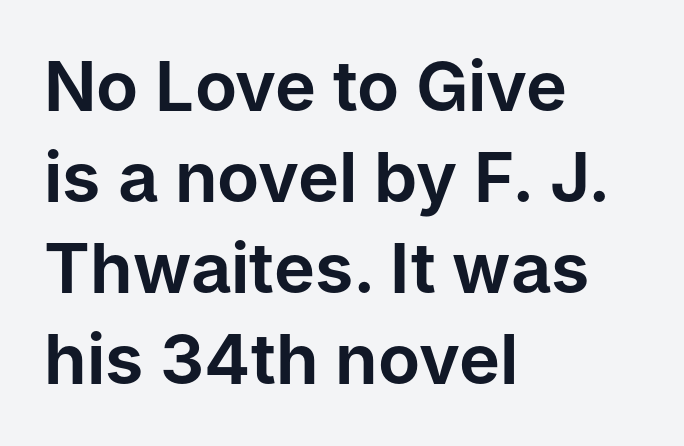
{"serif": "no", "italic": "no", "width": "normal", "stroke_contrast": "low", "x_height": "medium", "monospaced": "no", "underline": "no", "align": "left", "line_spacing": "normal", "line_spacing_ratio": 1.32, "letter_spacing": "normal", "letter_spacing_em": 0.0, "glyph_px": 69}
